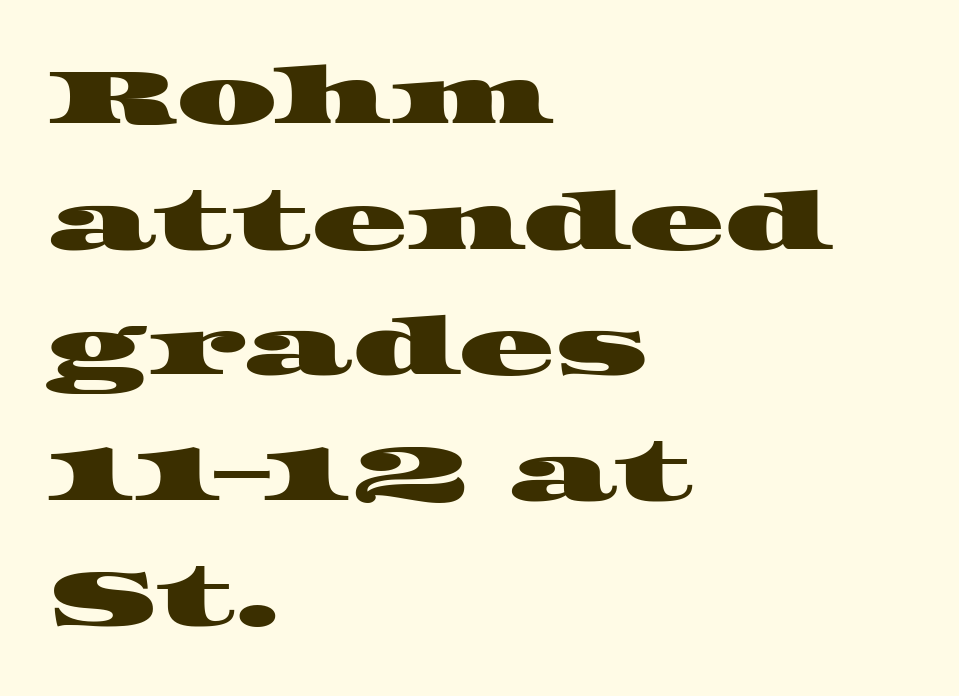
The image shows 80 px wide serif type; set left-aligned, normal line spacing (1.57x), normal letter spacing, not underlined; high stroke contrast and a large x-height.
